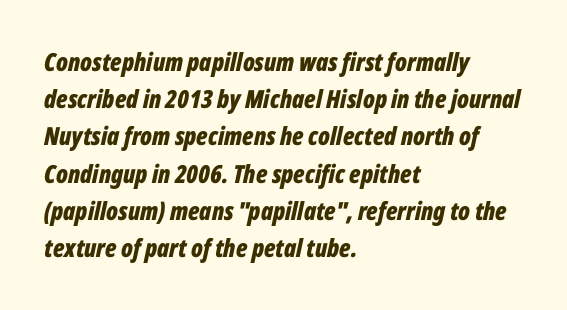
The image shows 25 px bold type, italic (leaning right); set left-aligned, normal line spacing (1.49x), normal letter spacing, not underlined.
